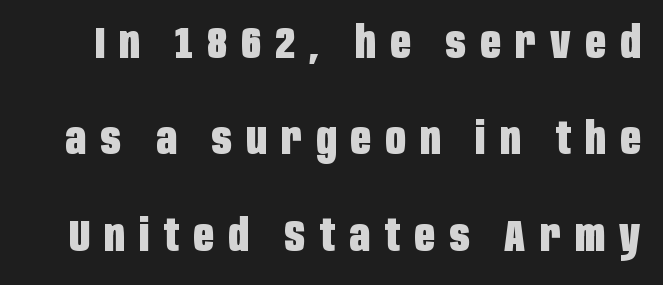
Q: Is the text bold? A: Yes.
Q: Is the text italic (slanted)? A: No, it is upright.
Q: Is the typeface a serif or a sans-serif typeface? A: Sans-serif.
Q: Is the text underlined? A: No.
Q: Is the spacing between letters normal or unusually wide? A: Unusually wide.
Q: Is the spacing between lines tight, normal or loose? A: Loose.
Q: Width (condensed, normal, or wide)? A: Condensed.
Q: Stroke contrast? A: Low.
Q: x-height? A: Large.
Q: Monospaced? A: No.
